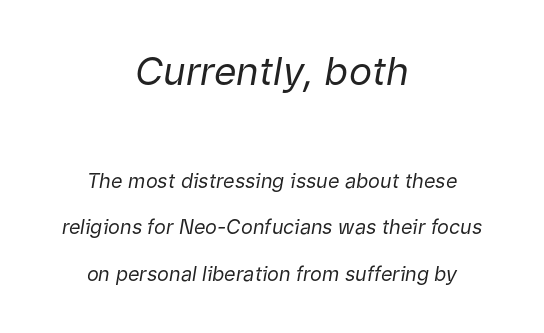
Is the stroke heavy? The answer is a plain regular-or-lighter. You could call the tracking neutral — neither tight nor loose. The earlier block is typeset at a bigger size than the later block. In terms of leading, this rendering errs on the spacious side.
